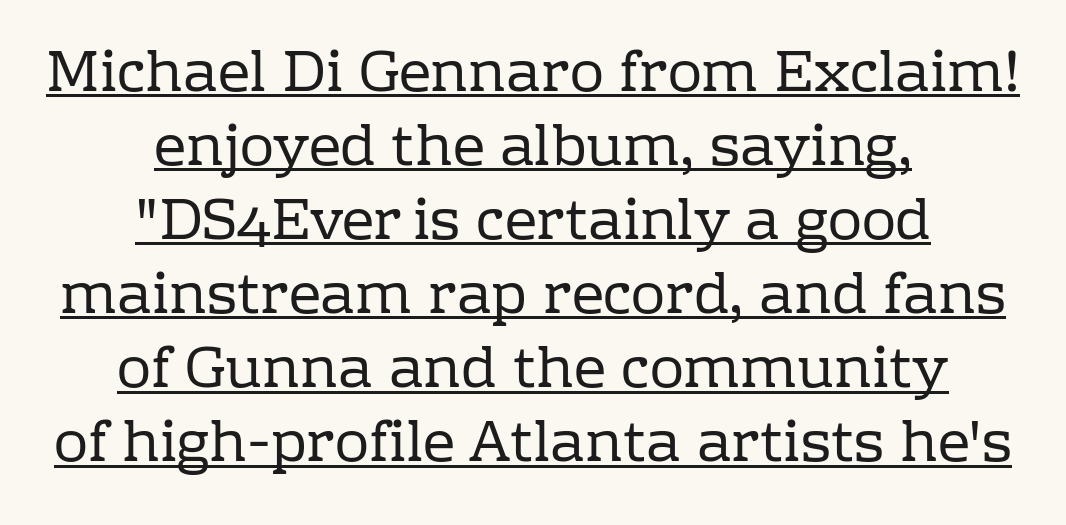
Q: Is the text bold? A: No.
Q: Is the text italic (slanted)? A: No, it is upright.
Q: Is the typeface a serif or a sans-serif typeface? A: Serif.
Q: Is the text underlined? A: Yes.
Q: How is the paragraph aligned? A: Centered.
Q: Is the spacing between letters normal or unusually wide? A: Normal.
Q: Is the spacing between lines tight, normal or loose? A: Normal.
Q: Width (condensed, normal, or wide)? A: Normal.
Q: Stroke contrast? A: Low.
Q: x-height? A: Medium.
Q: Monospaced? A: No.
